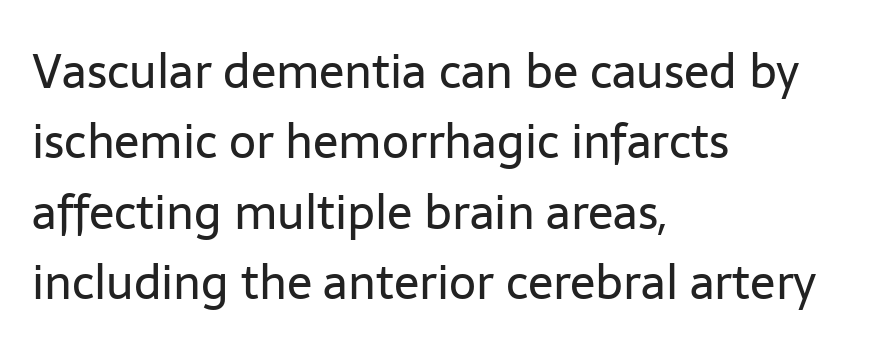
The image shows 47 px regular-weight sans-serif type, upright; set left-aligned, normal line spacing (1.5x), normal letter spacing, not underlined; low stroke contrast and a medium x-height.
